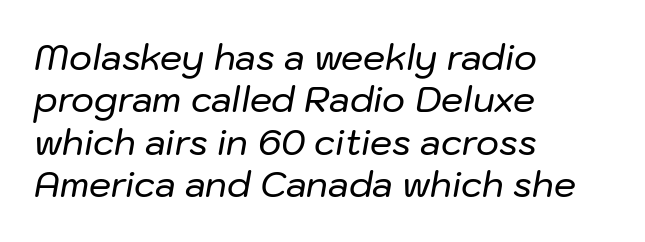
The image shows 35 px text type, italic (leaning right); set left-aligned, line spacing 1.21x, normal letter spacing, not underlined; low stroke contrast and a medium x-height.
